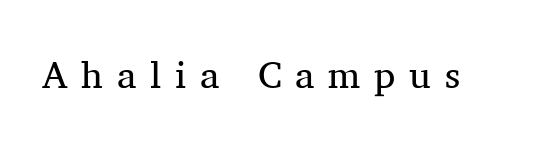
Q: Is the text bold? A: No.
Q: Is the text italic (slanted)? A: No, it is upright.
Q: Is the typeface a serif or a sans-serif typeface? A: Serif.
Q: Is the text underlined? A: No.
Q: Is the spacing between letters normal or unusually wide? A: Unusually wide.
Q: Width (condensed, normal, or wide)? A: Normal.
Q: Stroke contrast? A: Medium.
Q: x-height? A: Medium.
Q: Monospaced? A: No.
